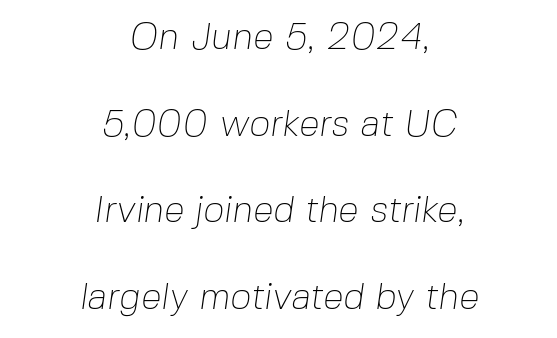
The image shows 37 px thin sans-serif type; set centered, loose line spacing (2.34x), normal letter spacing, not underlined; low stroke contrast and a medium x-height.
